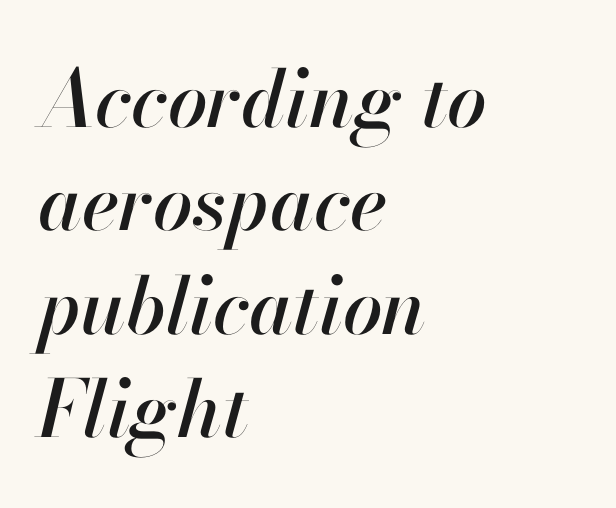
The image shows 79 px text type, italic (leaning right); set left-aligned, normal line spacing (1.31x), normal letter spacing, not underlined; high stroke contrast and a small x-height.
